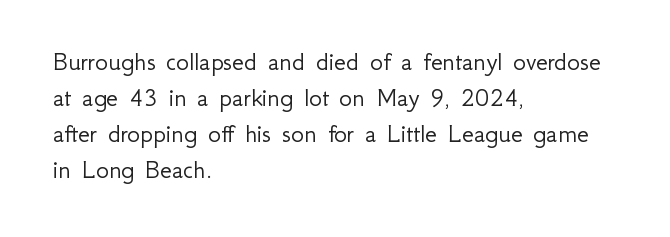
The image shows 27 px text type, upright; set left-aligned, normal line spacing (1.33x), normal letter spacing, not underlined.
